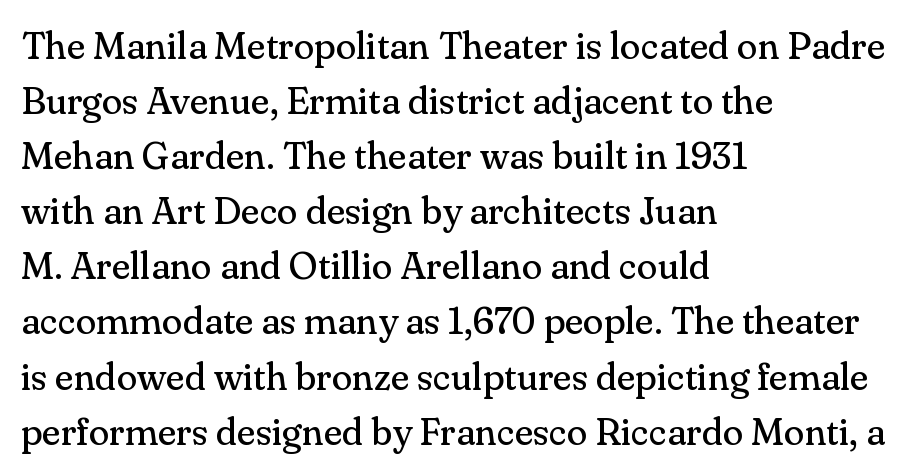
Q: Is the text bold? A: No.
Q: Is the text italic (slanted)? A: No, it is upright.
Q: Is the typeface a serif or a sans-serif typeface? A: Serif.
Q: Is the text underlined? A: No.
Q: How is the paragraph aligned? A: Left-aligned.
Q: Is the spacing between letters normal or unusually wide? A: Normal.
Q: Is the spacing between lines tight, normal or loose? A: Normal.
Q: Width (condensed, normal, or wide)? A: Normal.
Q: Stroke contrast? A: Medium.
Q: x-height? A: Small.
Q: Monospaced? A: No.
